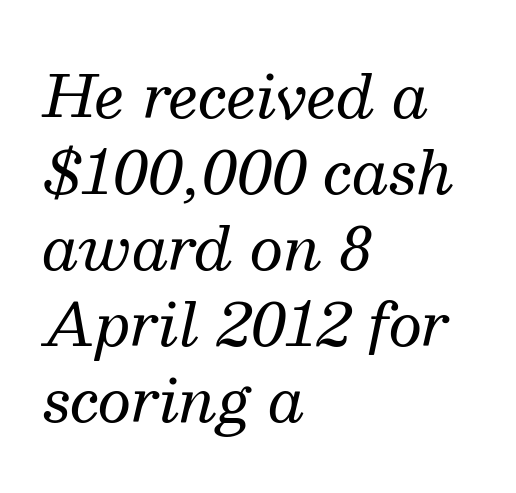
The image shows 59 px regular-weight serif type, italic (leaning right); set left-aligned, normal line spacing (1.29x), normal letter spacing, not underlined; medium stroke contrast and a medium x-height.
